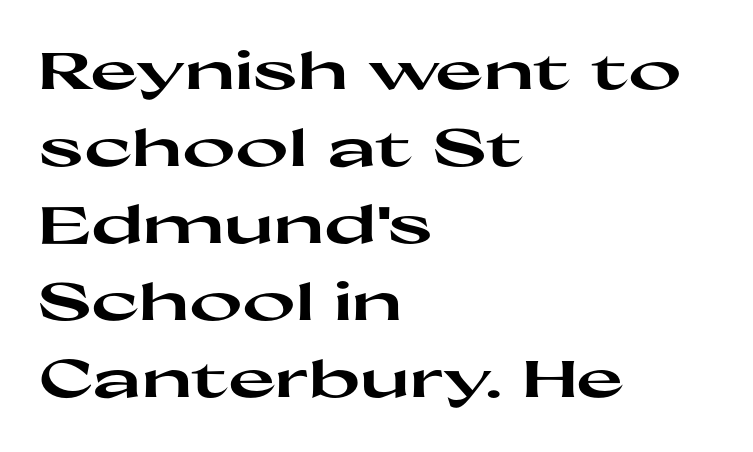
The image shows 51 px heavy, wide sans-serif type, upright; set left-aligned, normal line spacing (1.51x), normal letter spacing, not underlined; high stroke contrast and a medium x-height.
